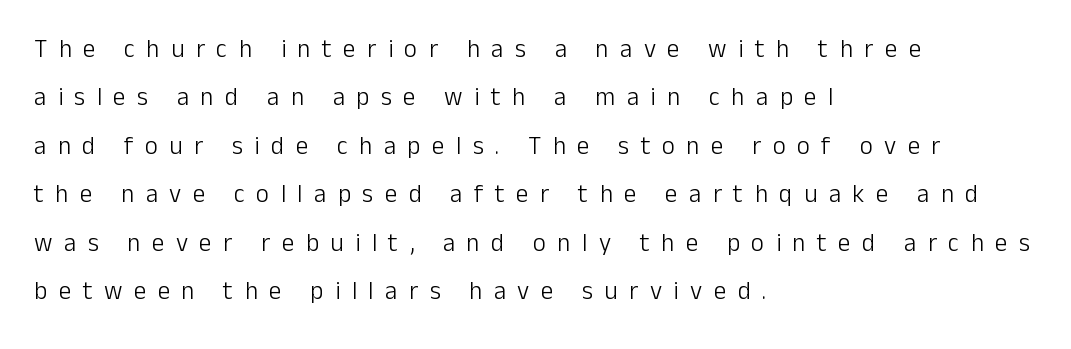
{"italic": "no", "bold": "no", "underline": "no", "align": "left", "line_spacing": "loose", "line_spacing_ratio": 1.94, "letter_spacing": "wide", "letter_spacing_em": 0.46, "glyph_px": 25}
